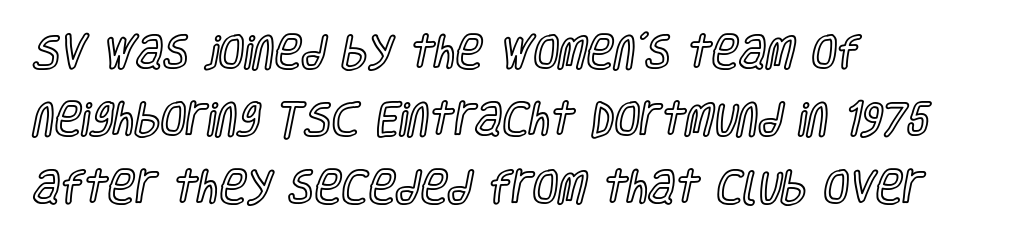
Q: Is the text italic (slanted)? A: Yes.
Q: Is the text underlined? A: No.
Q: How is the paragraph aligned? A: Left-aligned.
Q: Is the spacing between letters normal or unusually wide? A: Normal.
Q: Width (condensed, normal, or wide)? A: Condensed.
Q: x-height? A: Large.
Q: Monospaced? A: No.
